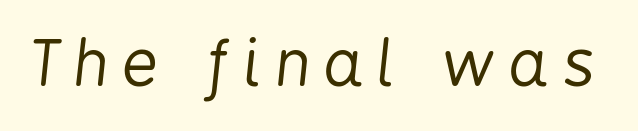
Q: Is the text bold? A: No.
Q: Is the text italic (slanted)? A: Yes, it leans right by about 6 degrees.
Q: Is the text underlined? A: No.
Q: Is the spacing between letters normal or unusually wide? A: Unusually wide.
Q: Width (condensed, normal, or wide)? A: Condensed.
Q: Stroke contrast? A: Low.
Q: x-height? A: Medium.
Q: Monospaced? A: No.
